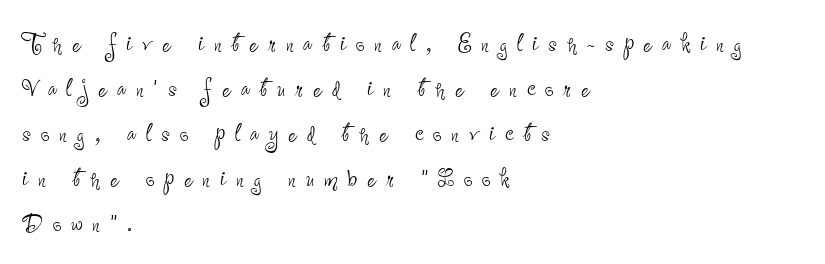
Q: Is the text bold? A: No.
Q: Is the text italic (slanted)? A: Yes.
Q: Is the typeface a serif or a sans-serif typeface? A: Sans-serif.
Q: Is the text underlined? A: No.
Q: How is the paragraph aligned? A: Left-aligned.
Q: Is the spacing between letters normal or unusually wide? A: Unusually wide.
Q: Is the spacing between lines tight, normal or loose? A: Normal.
Q: Width (condensed, normal, or wide)? A: Condensed.
Q: Stroke contrast? A: Low.
Q: x-height? A: Small.
Q: Monospaced? A: No.
